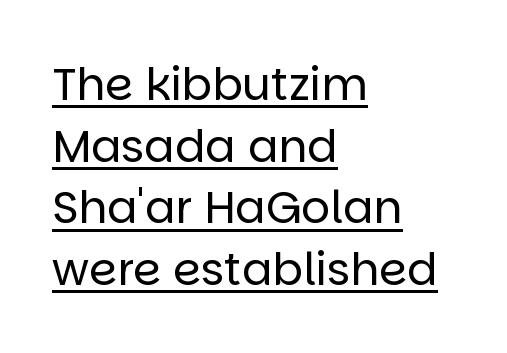
The image shows 45 px regular-weight sans-serif type, upright; set left-aligned, normal line spacing (1.37x), normal letter spacing, underlined; low stroke contrast and a large x-height.
